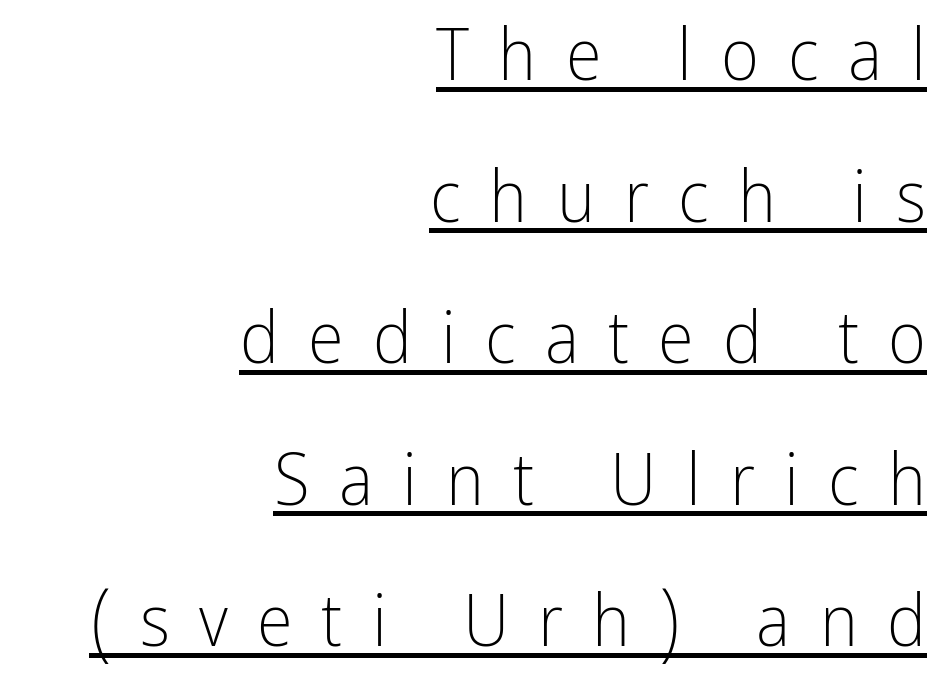
{"serif": "no", "italic": "no", "bold": "no", "weight": "light", "width": "condensed", "stroke_contrast": "low", "x_height": "medium", "monospaced": "no", "underline": "yes", "align": "right", "line_spacing": "loose", "line_spacing_ratio": 1.94, "letter_spacing": "wide", "letter_spacing_em": 0.4, "glyph_px": 73}
